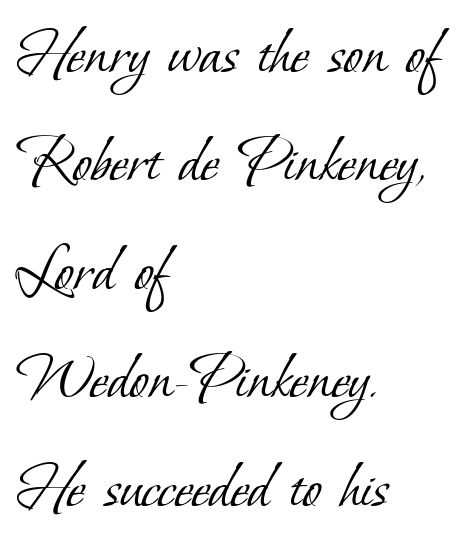
These glyphs show unthickened strokes, regular width or finer. Looks like regular typesetting: each glyph gets only the width it needs. How are the letters spaced? Ordinarily, with no added tracking. If you drew a ruler down the left edge, every line would touch it. Quick note: underline off. Each letter's strokes conclude with small projecting serifs.
